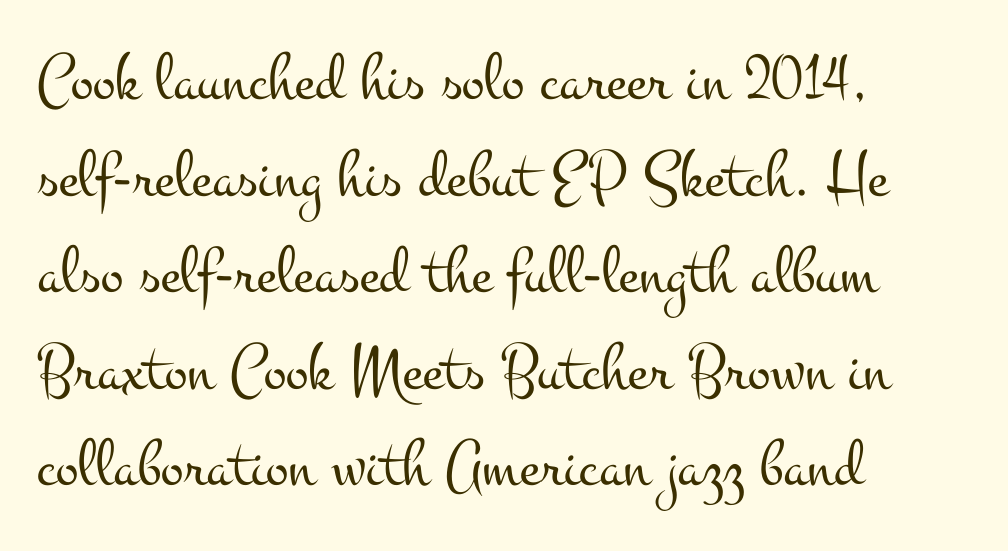
Q: Is the text bold? A: No.
Q: Is the text italic (slanted)? A: Yes.
Q: Is the text underlined? A: No.
Q: How is the paragraph aligned? A: Left-aligned.
Q: Is the spacing between letters normal or unusually wide? A: Normal.
Q: Is the spacing between lines tight, normal or loose? A: Normal.
Q: Width (condensed, normal, or wide)? A: Wide.
Q: Stroke contrast? A: Medium.
Q: x-height? A: Small.
Q: Monospaced? A: No.
